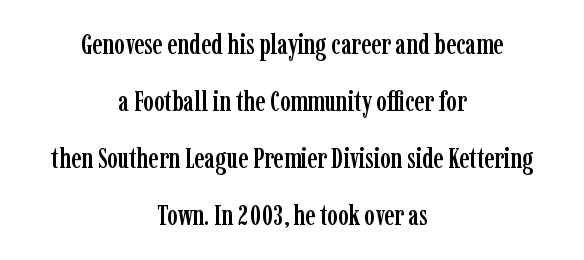
{"serif": "yes", "italic": "no", "width": "condensed", "stroke_contrast": "low", "x_height": "medium", "monospaced": "no", "underline": "no", "align": "center", "line_spacing": "loose", "line_spacing_ratio": 2.04, "letter_spacing": "normal", "letter_spacing_em": 0.0, "glyph_px": 28}
